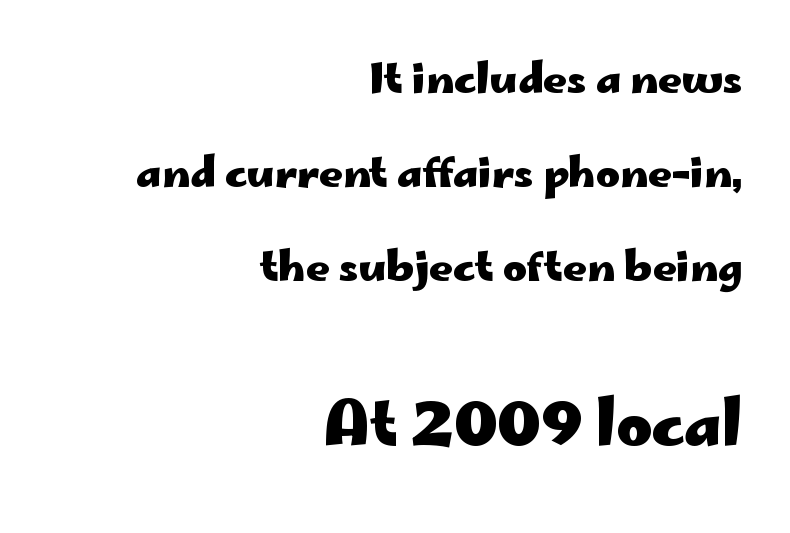
A student would call this right alignment; a typographer would say flush right, rag left. Clear beneath every line of the passage. Short note: letters normally spaced. Summary of weight: heavy, a full bold. The more generous point size was reserved for the lower chunk.
